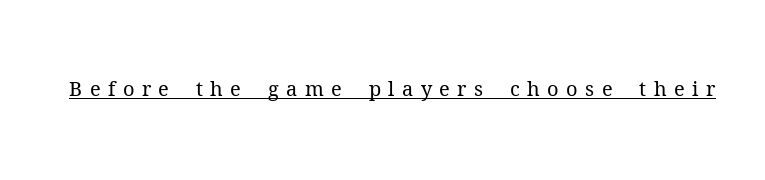
Q: Is the text bold? A: No.
Q: Is the text italic (slanted)? A: No, it is upright.
Q: Is the text underlined? A: Yes.
Q: Is the spacing between letters normal or unusually wide? A: Unusually wide.
